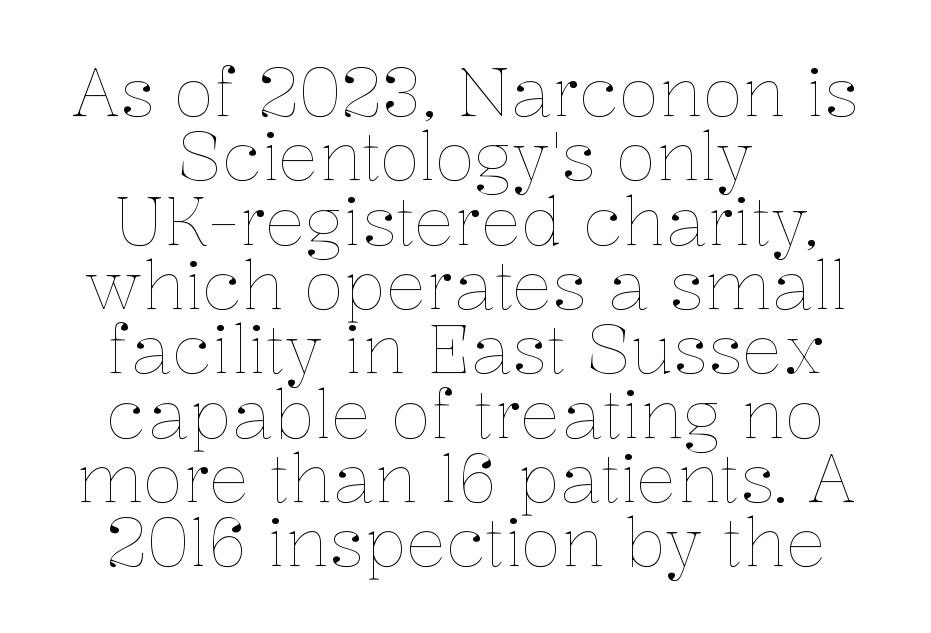
A typesetter would call this zero additional tracking. Any mark beneath the type? The region is blank. This sample is center-justified, so both line endings float freely. If you drew a line through each stem, it would be perfectly vertical.
